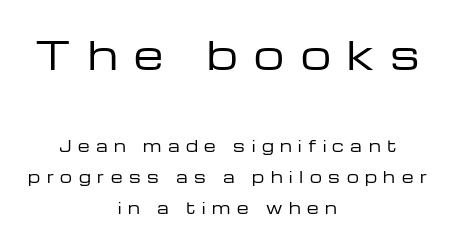
{"serif": "no", "italic": "no", "bold": "no", "weight": "regular", "width": "wide", "stroke_contrast": "low", "x_height": "medium", "monospaced": "no", "underline": "no", "align": "center", "line_spacing": "loose", "line_spacing_ratio": 2.05, "letter_spacing": "wide", "letter_spacing_em": 0.44, "larger_block": "first", "size_ratio": 2.53, "glyph_px": 38}
